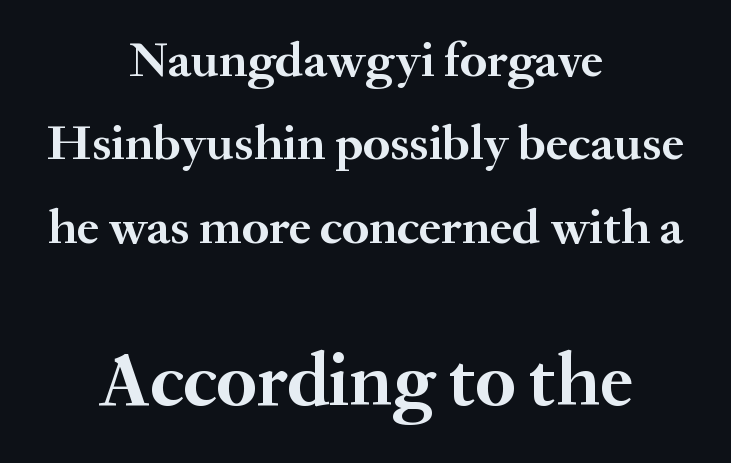
Q: Is the text bold? A: Yes.
Q: Is the text italic (slanted)? A: No, it is upright.
Q: Is the typeface a serif or a sans-serif typeface? A: Serif.
Q: Is the text underlined? A: No.
Q: How is the paragraph aligned? A: Centered.
Q: Is the spacing between letters normal or unusually wide? A: Normal.
Q: Is the spacing between lines tight, normal or loose? A: Normal.
Q: Which block of text is set in a larger size, the first (top) or the second (bottom)? A: The second (bottom) one.
Q: Width (condensed, normal, or wide)? A: Normal.
Q: Stroke contrast? A: Medium.
Q: x-height? A: Small.
Q: Monospaced? A: No.
